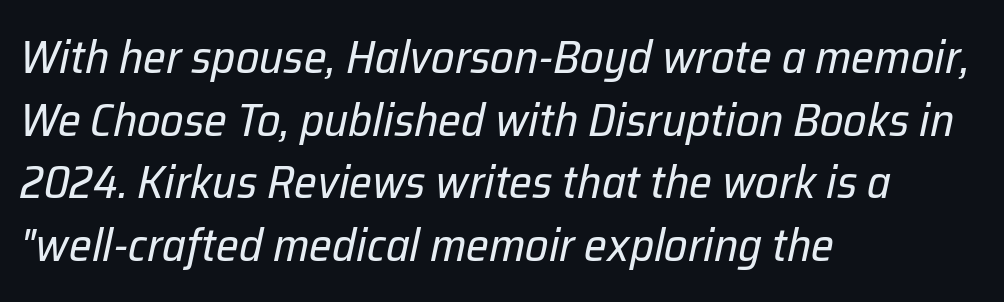
The image shows 46 px regular-weight type, italic (leaning right); set left-aligned, normal line spacing (1.36x), normal letter spacing, not underlined; low stroke contrast and a medium x-height.
